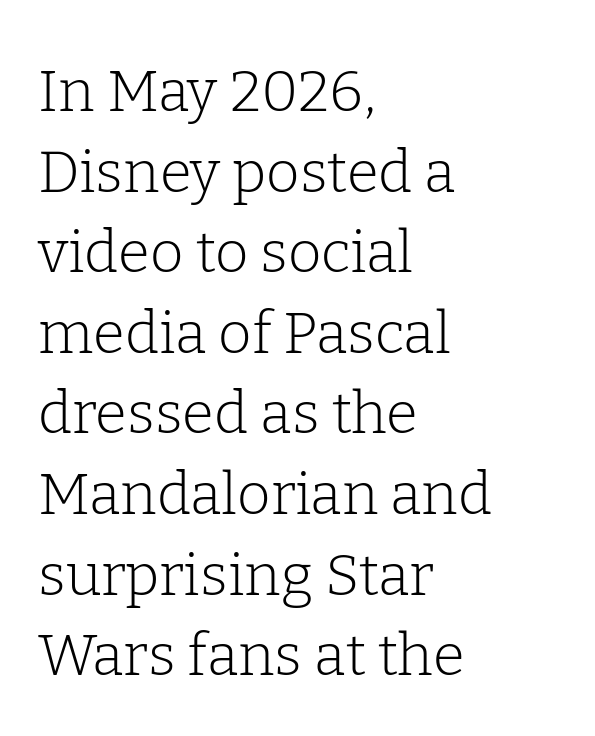
Q: Is the text bold? A: No.
Q: Is the text italic (slanted)? A: No, it is upright.
Q: Is the typeface a serif or a sans-serif typeface? A: Serif.
Q: Is the text underlined? A: No.
Q: How is the paragraph aligned? A: Left-aligned.
Q: Is the spacing between letters normal or unusually wide? A: Normal.
Q: Is the spacing between lines tight, normal or loose? A: Normal.
Q: Width (condensed, normal, or wide)? A: Normal.
Q: Stroke contrast? A: Low.
Q: x-height? A: Medium.
Q: Monospaced? A: No.
